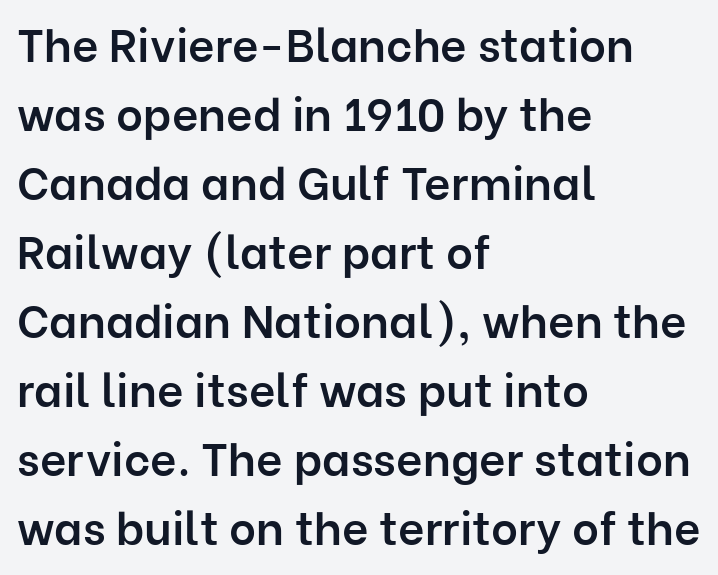
Q: Is the text bold? A: Semi-bold.
Q: Is the text italic (slanted)? A: No, it is upright.
Q: Is the typeface a serif or a sans-serif typeface? A: Sans-serif.
Q: Is the text underlined? A: No.
Q: How is the paragraph aligned? A: Left-aligned.
Q: Is the spacing between letters normal or unusually wide? A: Normal.
Q: Is the spacing between lines tight, normal or loose? A: Normal.
Q: Width (condensed, normal, or wide)? A: Normal.
Q: Stroke contrast? A: Low.
Q: x-height? A: Medium.
Q: Monospaced? A: No.
